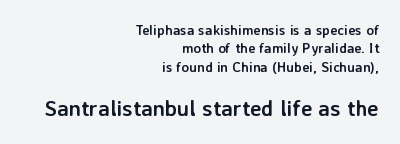
Q: Is the text bold? A: Yes.
Q: Is the text italic (slanted)? A: No, it is upright.
Q: Is the text underlined? A: No.
Q: How is the paragraph aligned? A: Right-aligned.
Q: Is the spacing between letters normal or unusually wide? A: Normal.
Q: Is the spacing between lines tight, normal or loose? A: Normal.
Q: Which block of text is set in a larger size, the first (top) or the second (bottom)? A: The second (bottom) one.
